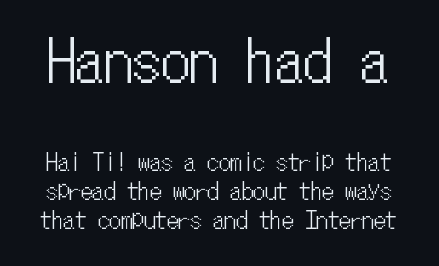
{"italic": "no", "width": "condensed", "stroke_contrast": "low", "x_height": "medium", "monospaced": "yes", "underline": "no", "line_spacing": "normal", "line_spacing_ratio": 1.26, "letter_spacing": "normal", "letter_spacing_em": 0.0, "larger_block": "first", "size_ratio": 2.48, "glyph_px": 57}
